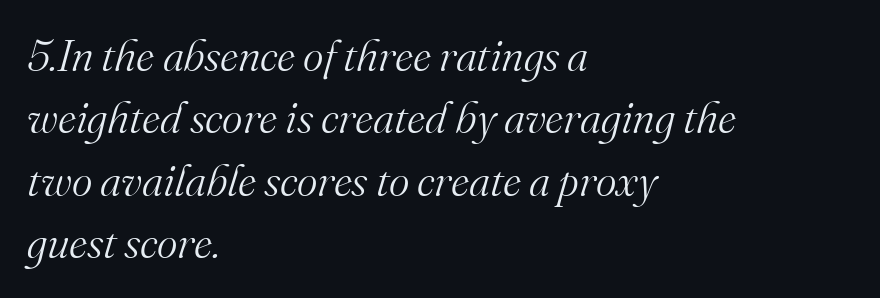
The image shows 44 px light serif type, italic (leaning right); set left-aligned, normal line spacing (1.42x), normal letter spacing, not underlined; medium stroke contrast and a small x-height.
